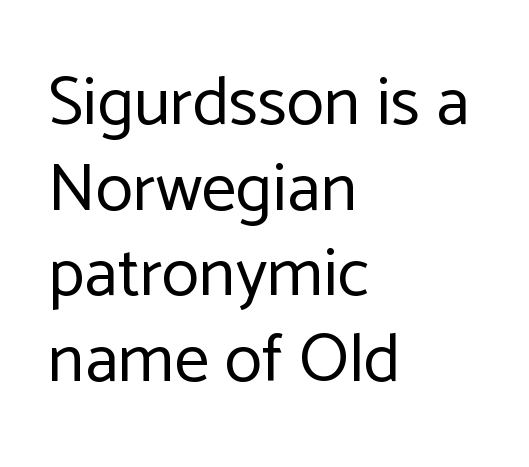
The image shows 69 px regular-weight sans-serif type, upright; set left-aligned, line spacing 1.24x, normal letter spacing, not underlined; low stroke contrast and a medium x-height.
